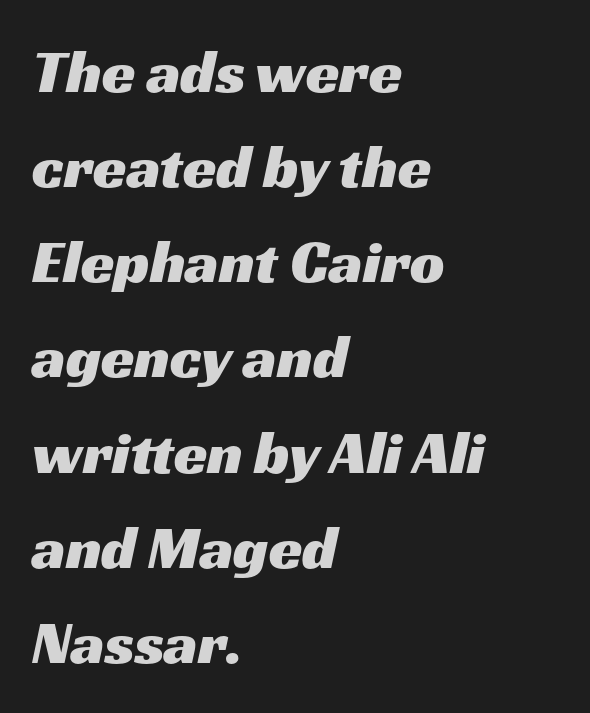
Regarding leading, the lines here are spaced in the standard way. Horizontally, the lines are justified to the leading edge only. A typesetter would call this proportional, since set widths differ per character. The text was rendered using a sans face with plain stroke endings. Descenders hang freely into open space. Spacing between characters is what you'd get straight out of the box.
